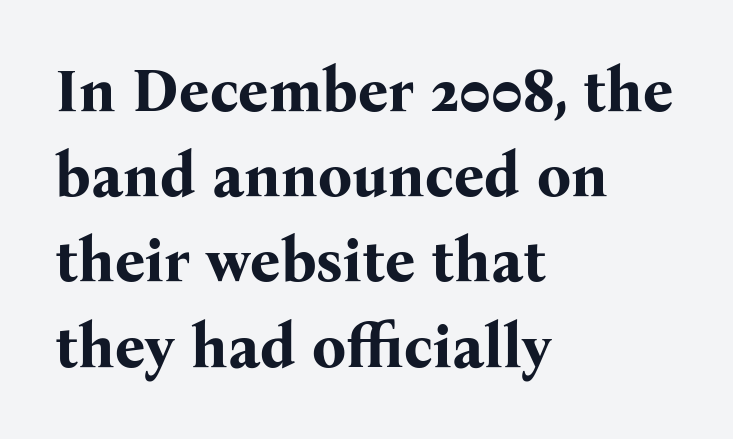
The image shows 60 px bold serif type, upright; set left-aligned, normal line spacing (1.42x), normal letter spacing, not underlined; medium stroke contrast and a medium x-height.
